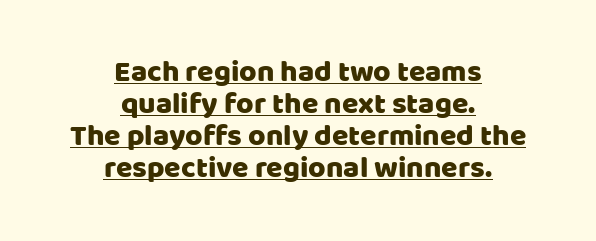
Q: Is the text italic (slanted)? A: No, it is upright.
Q: Is the typeface a serif or a sans-serif typeface? A: Sans-serif.
Q: Is the text underlined? A: Yes.
Q: How is the paragraph aligned? A: Centered.
Q: Is the spacing between letters normal or unusually wide? A: Normal.
Q: Is the spacing between lines tight, normal or loose? A: Tight.
Q: Width (condensed, normal, or wide)? A: Normal.
Q: Stroke contrast? A: Low.
Q: x-height? A: Large.
Q: Monospaced? A: No.
